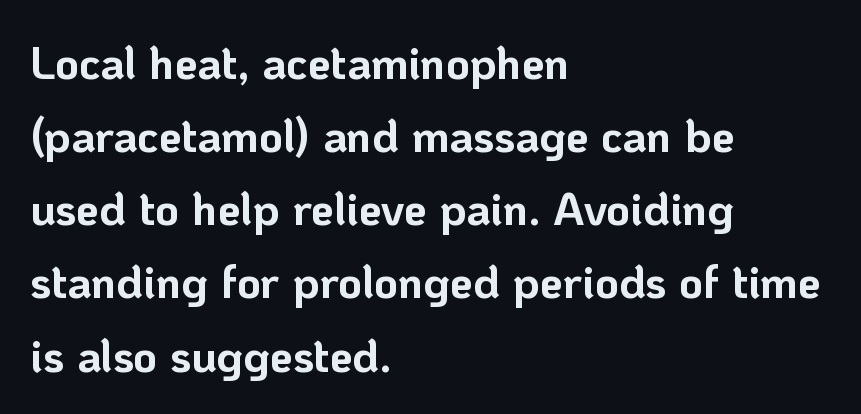
Bare-footed words on every line. The letters sit at their default tracking, neither squeezed nor spread. Typographically, this falls in the sans-serif category. The passage shown stacks its lines at a standard gap. The rendering uses natural spacing where letterforms have individual widths.
